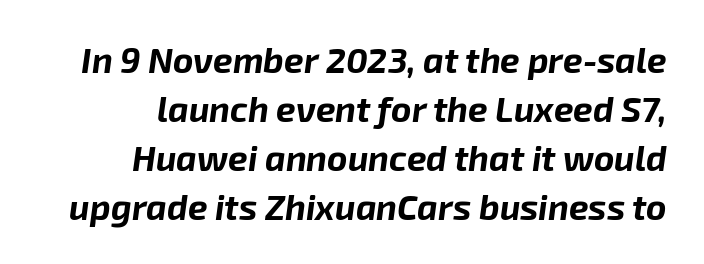
Check under the words: just untouched page. Typeset ragged left — the right edge is the straight one. Style check: oblique. Strokes here are thick enough to call this a true bold. Is there much room between lines? A standard amount, neither cramped nor airy. These lines are rendered in a variable-pitch font.
